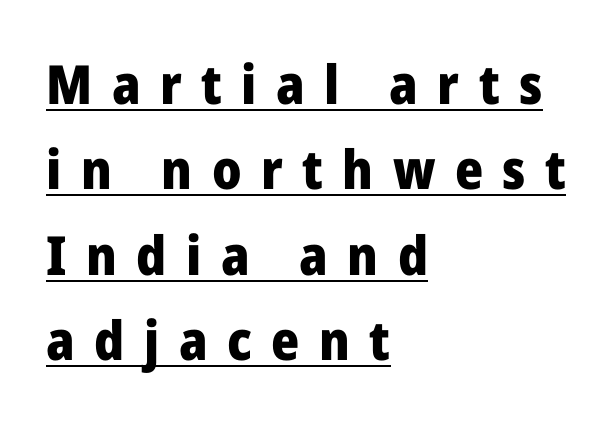
{"serif": "no", "italic": "no", "bold": "yes", "weight": "heavy", "width": "normal", "stroke_contrast": "low", "x_height": "medium", "monospaced": "no", "underline": "yes", "align": "left", "line_spacing": "normal", "line_spacing_ratio": 1.58, "letter_spacing": "wide", "letter_spacing_em": 0.36, "glyph_px": 54}
